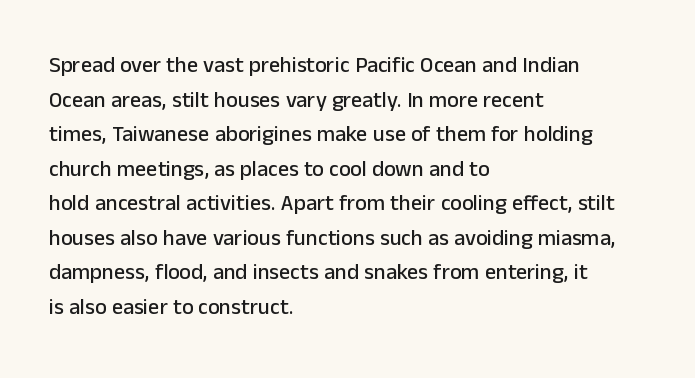
The image shows 22 px text type, upright; set left-aligned, normal line spacing (1.57x), normal letter spacing, not underlined.
